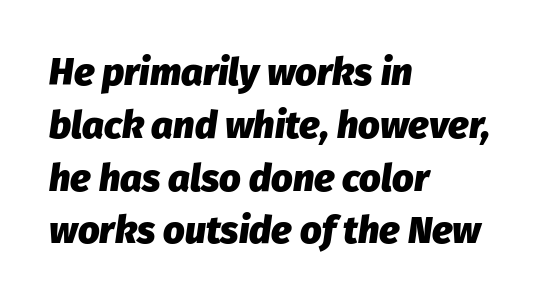
The image shows 38 px heavy type, italic (leaning right); set left-aligned, normal line spacing (1.39x), normal letter spacing, not underlined; low stroke contrast and a medium x-height.
